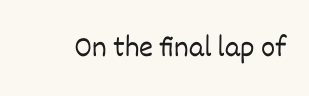
Q: Is the text bold? A: No.
Q: Is the text italic (slanted)? A: No, it is upright.
Q: Is the text underlined? A: No.
Q: Is the spacing between letters normal or unusually wide? A: Normal.
Q: Width (condensed, normal, or wide)? A: Normal.
Q: Stroke contrast? A: Low.
Q: x-height? A: Large.
Q: Monospaced? A: No.
